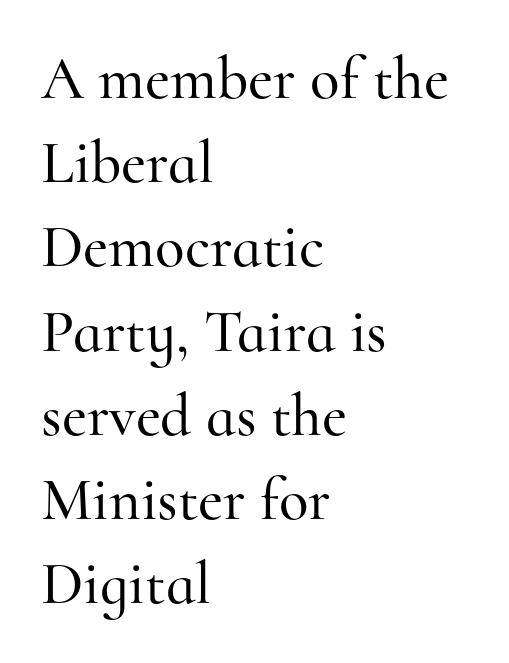
{"serif": "yes", "italic": "no", "width": "normal", "stroke_contrast": "high", "x_height": "small", "monospaced": "no", "underline": "no", "align": "left", "line_spacing": "normal", "line_spacing_ratio": 1.38, "letter_spacing": "normal", "letter_spacing_em": 0.0, "glyph_px": 61}
